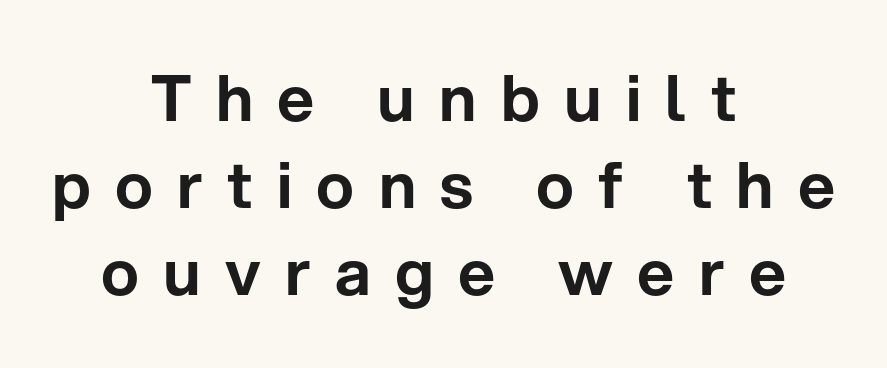
{"serif": "no", "italic": "no", "width": "normal", "stroke_contrast": "low", "x_height": "medium", "monospaced": "no", "underline": "no", "align": "center", "line_spacing": "normal", "line_spacing_ratio": 1.36, "letter_spacing": "wide", "letter_spacing_em": 0.38, "glyph_px": 64}
